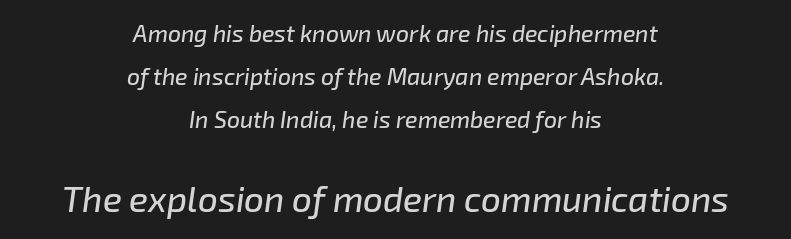
Q: Is the text italic (slanted)? A: Yes, it leans right by about 8 degrees.
Q: Is the text underlined? A: No.
Q: How is the paragraph aligned? A: Centered.
Q: Is the spacing between letters normal or unusually wide? A: Normal.
Q: Which block of text is set in a larger size, the first (top) or the second (bottom)? A: The second (bottom) one.
Q: Width (condensed, normal, or wide)? A: Normal.
Q: Stroke contrast? A: Low.
Q: x-height? A: Medium.
Q: Monospaced? A: No.
